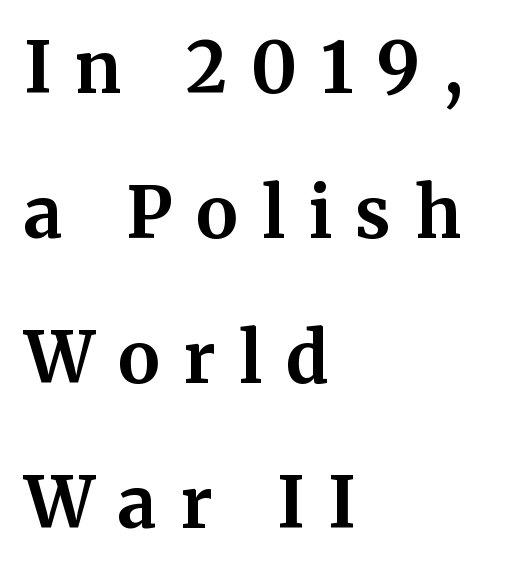
Q: Is the text bold? A: Yes.
Q: Is the text italic (slanted)? A: No, it is upright.
Q: Is the typeface a serif or a sans-serif typeface? A: Serif.
Q: Is the text underlined? A: No.
Q: How is the paragraph aligned? A: Left-aligned.
Q: Is the spacing between letters normal or unusually wide? A: Unusually wide.
Q: Is the spacing between lines tight, normal or loose? A: Loose.
Q: Width (condensed, normal, or wide)? A: Normal.
Q: Stroke contrast? A: Medium.
Q: x-height? A: Medium.
Q: Monospaced? A: No.
